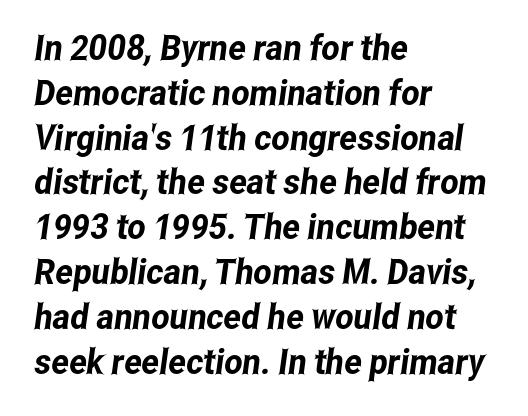
Proportional: the letters do not fall into vertical columns. These lines sit exactly where default settings would place them. Glance below the letters and you will spot only blank space. Caption: multi-line text, flush left, ragged right. How are the letters spaced? Ordinarily, with no added tracking.
